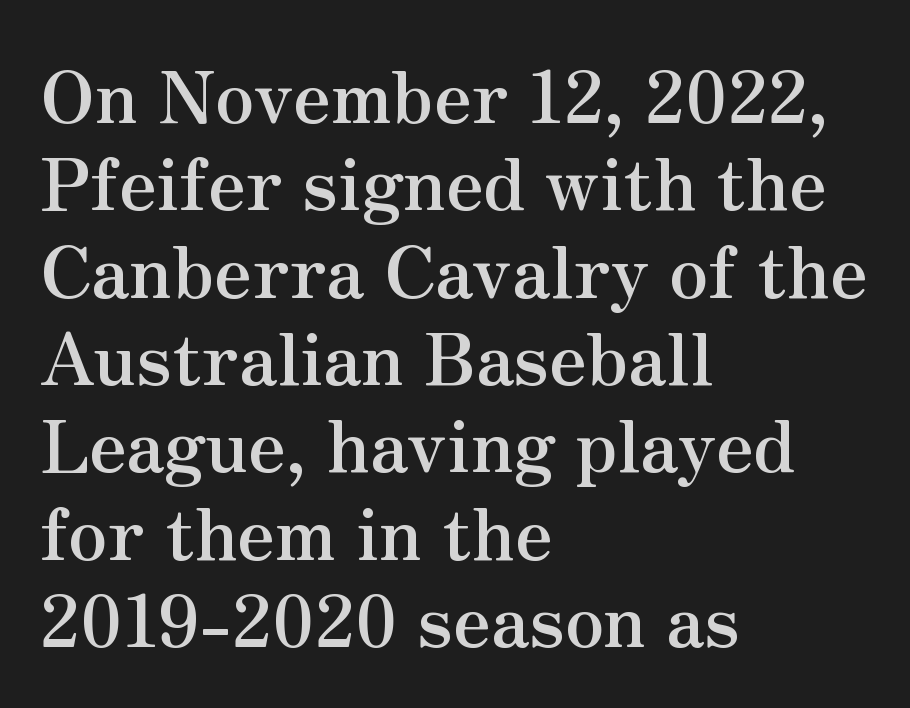
Thick stems and heavy bowls — unmistakably bold. Just letters on the line, the space beneath them empty. Unlike a clean sans, this face finishes its strokes with serifs. Here the glyphs are tracked normally, forming tight word shapes. In terms of posture, this sample is upright. A typesetter would call this proportional, since set widths differ per character.
